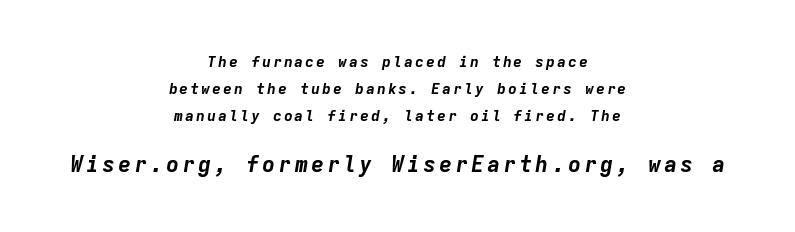
Q: Is the text bold? A: Yes.
Q: Is the text italic (slanted)? A: Yes, it leans right by about 9 degrees.
Q: Is the text underlined? A: No.
Q: How is the paragraph aligned? A: Centered.
Q: Which block of text is set in a larger size, the first (top) or the second (bottom)? A: The second (bottom) one.
